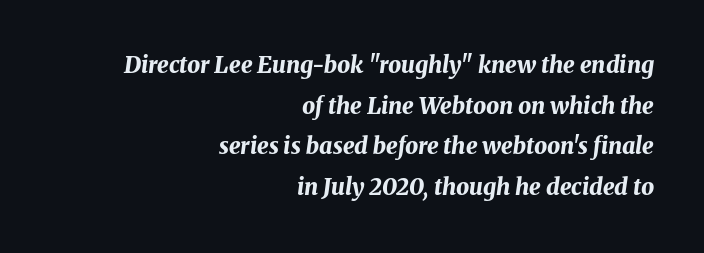
The image shows 23 px bold type, italic (leaning right); set right-aligned, line spacing 1.77x, normal letter spacing, not underlined.
